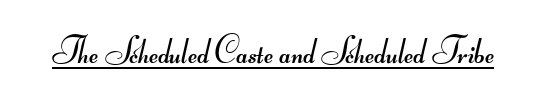
The image shows 36 px regular-weight, wide sans-serif type; set normal letter spacing, underlined; medium stroke contrast.
